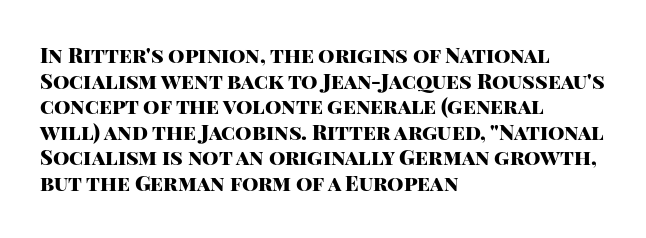
{"italic": "no", "bold": "yes", "underline": "no", "align": "left", "line_spacing_ratio": 1.22, "letter_spacing": "normal", "letter_spacing_em": 0.0, "glyph_px": 21}
